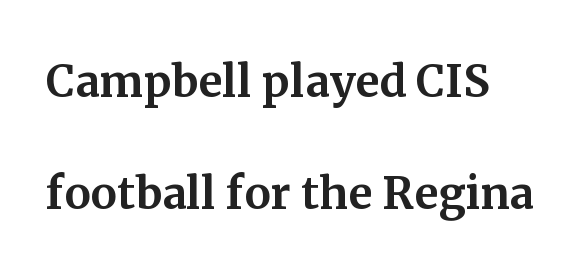
Glyph-to-glyph distance matches everyday printed text. Nobody drew a line under any word here. In CSS terms this would be text-align: left. This sample trades compactness for vertical openness between lines. No italicization has been applied; the sample stays upright.
